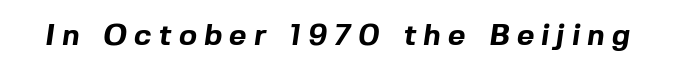
You could only call the tracking loose — the letters float apart. The typesetting leans heavy: a genuine bold. Grotesque or geometric, the face here clearly has no serifs. The rendering uses natural spacing where letterforms have individual widths.
